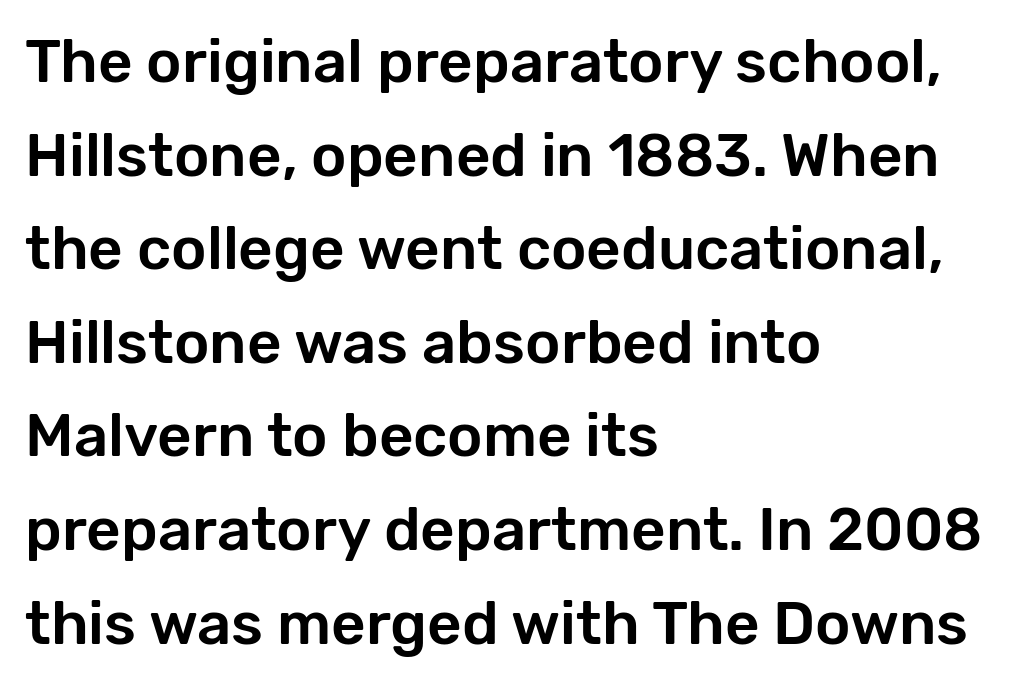
Q: Is the text italic (slanted)? A: No, it is upright.
Q: Is the typeface a serif or a sans-serif typeface? A: Sans-serif.
Q: Is the text underlined? A: No.
Q: How is the paragraph aligned? A: Left-aligned.
Q: Is the spacing between letters normal or unusually wide? A: Normal.
Q: Is the spacing between lines tight, normal or loose? A: Normal.
Q: Width (condensed, normal, or wide)? A: Normal.
Q: Stroke contrast? A: Low.
Q: x-height? A: Medium.
Q: Monospaced? A: No.
